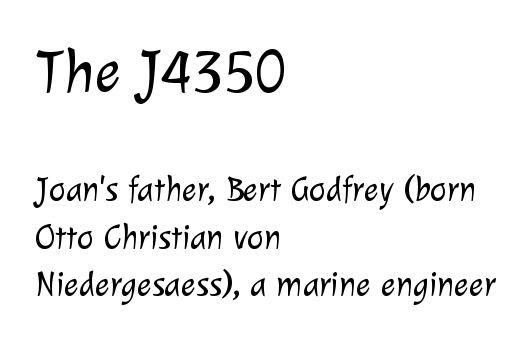
The image shows 62 px light sans-serif type; set left-aligned, normal line spacing (1.35x), normal letter spacing, not underlined; the first (top) block is 1.77x larger; low stroke contrast and a medium x-height.
